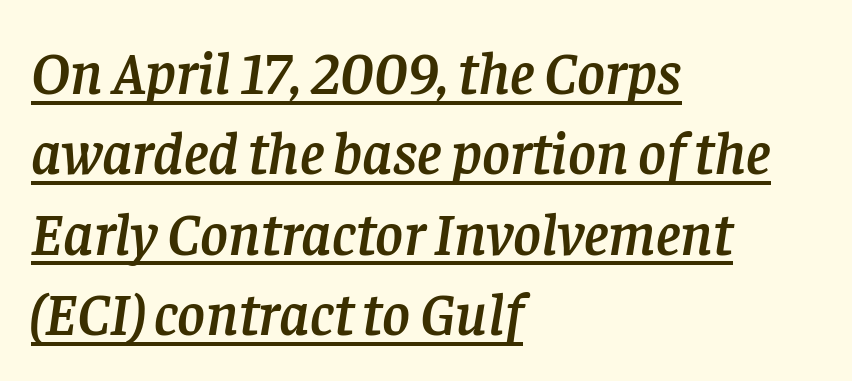
{"serif": "yes", "italic": "yes", "lean": "right", "slant_degrees": 8, "width": "normal", "stroke_contrast": "low", "x_height": "large", "monospaced": "no", "underline": "yes", "align": "left", "line_spacing": "normal", "line_spacing_ratio": 1.34, "letter_spacing": "normal", "letter_spacing_em": 0.0, "glyph_px": 60}
